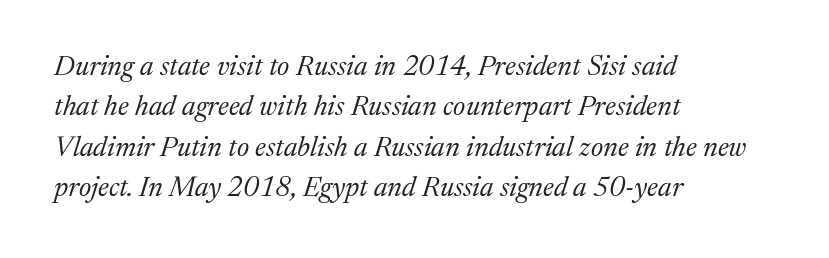
{"serif": "yes", "italic": "yes", "lean": "right", "slant_degrees": 17, "bold": "no", "weight": "regular", "width": "normal", "stroke_contrast": "medium", "x_height": "medium", "monospaced": "no", "underline": "no", "align": "left", "line_spacing": "normal", "line_spacing_ratio": 1.44, "letter_spacing": "normal", "letter_spacing_em": 0.0, "glyph_px": 28}
